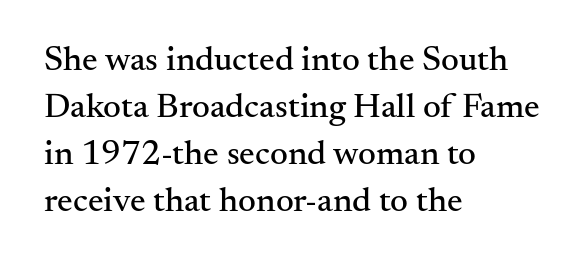
{"serif": "yes", "italic": "no", "width": "normal", "stroke_contrast": "medium", "x_height": "small", "monospaced": "no", "underline": "no", "align": "left", "line_spacing": "normal", "line_spacing_ratio": 1.34, "letter_spacing": "normal", "letter_spacing_em": 0.0, "glyph_px": 35}
